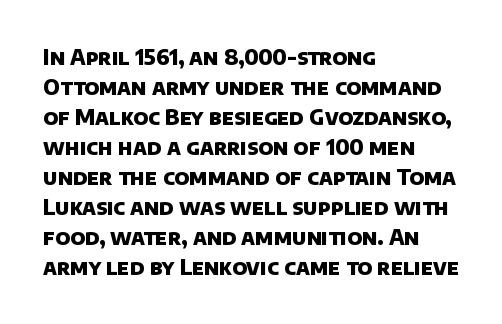
{"bold": "yes", "underline": "no", "align": "left", "line_spacing": "normal", "line_spacing_ratio": 1.43, "letter_spacing": "normal", "letter_spacing_em": 0.0, "glyph_px": 21}
